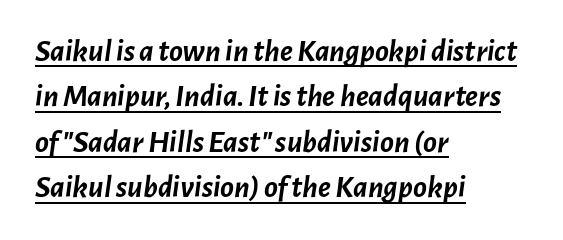
Q: Is the text bold? A: Yes.
Q: Is the text italic (slanted)? A: Yes, it leans right by about 7 degrees.
Q: Is the text underlined? A: Yes.
Q: How is the paragraph aligned? A: Left-aligned.
Q: Is the spacing between letters normal or unusually wide? A: Normal.
Q: Is the spacing between lines tight, normal or loose? A: Normal.
Q: Width (condensed, normal, or wide)? A: Normal.
Q: Stroke contrast? A: Low.
Q: x-height? A: Medium.
Q: Monospaced? A: No.
